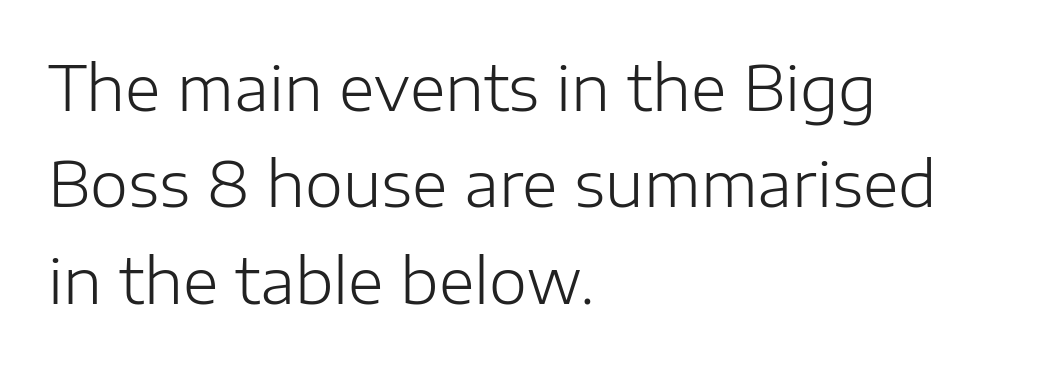
{"serif": "no", "italic": "no", "bold": "no", "weight": "light", "width": "normal", "stroke_contrast": "low", "x_height": "medium", "monospaced": "no", "underline": "no", "align": "left", "line_spacing": "normal", "line_spacing_ratio": 1.58, "letter_spacing": "normal", "letter_spacing_em": 0.0, "glyph_px": 61}
